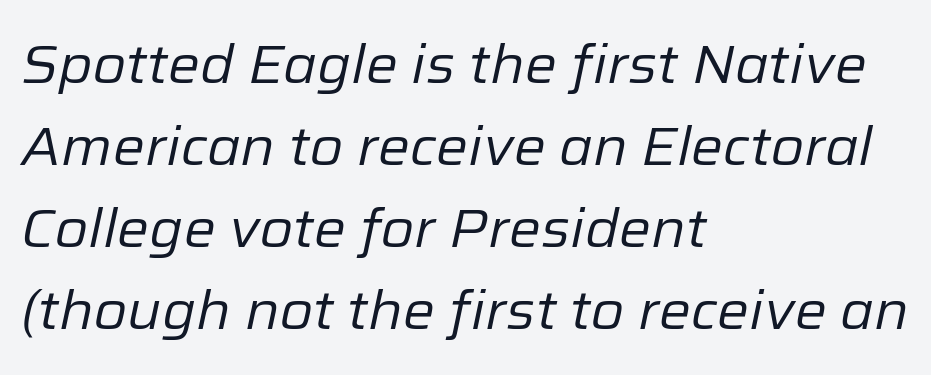
The image shows 54 px regular-weight type, italic (leaning right); set left-aligned, normal line spacing (1.52x), normal letter spacing, not underlined; low stroke contrast and a medium x-height.
